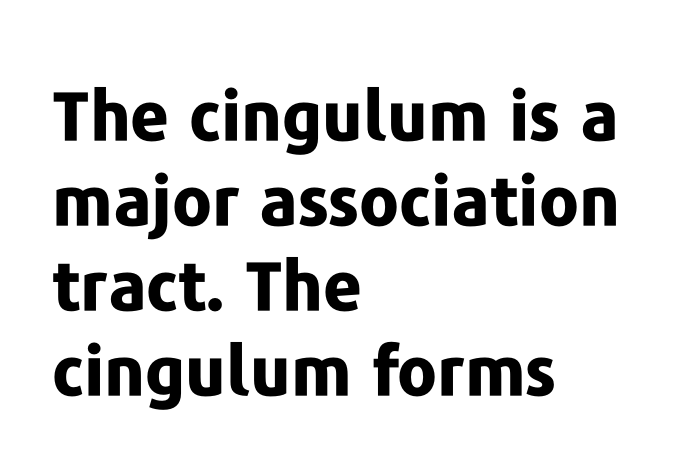
The specimen omits any rule beneath the text block's lines. Here the designer chose a conventional face with non-uniform glyph widths. This rendering employs a face without finishing strokes, i.e., a sans-serif. What weight is shown? A full bold with thick strokes.
